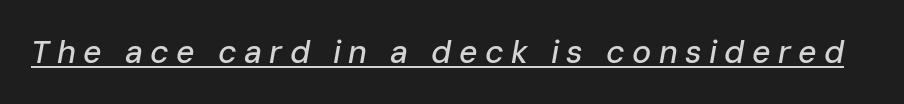
The image shows 32 px text type, italic (leaning right); set unusually wide letter spacing (+0.23 em), underlined; low stroke contrast and a medium x-height.
